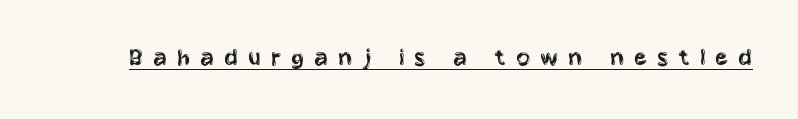
The passage shown has open, widely tracked lettering throughout. Heaviness? Minimal to ordinary, like unemphasized prose. You can see a thin bar hugging the bottom of the glyphs. Is there any slant? The stems are plumb.
